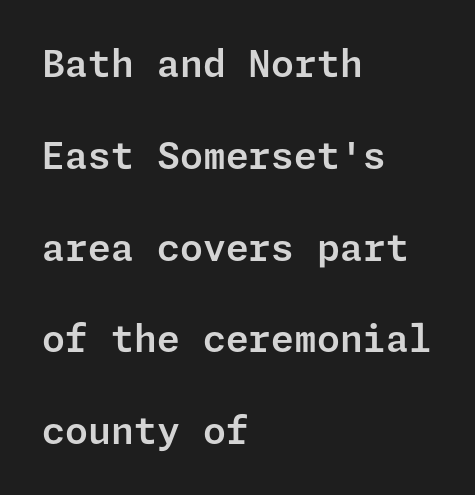
If you drew a line through each stem, it would be perfectly vertical. Descender tails drop into unmarked territory. Inter-character spacing is left at the font's built-in metrics. A classic flush-left, rag-right setting is used for this passage.
